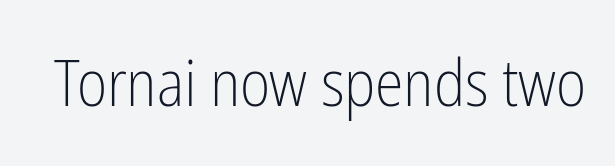
The image shows 65 px light, condensed sans-serif type, upright; set normal letter spacing, not underlined; low stroke contrast and a medium x-height.
